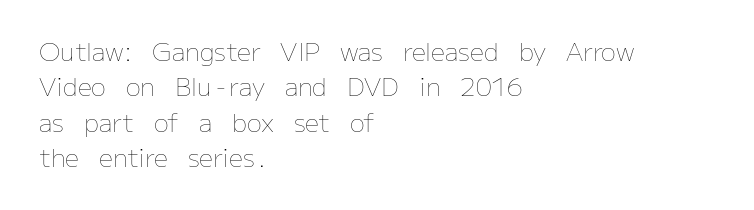
Plain, unruled lines of type. Is the type heavy? It reads as light-to-regular instead. Interline gaps are of average width in this sample. In terms of posture, this sample is upright. These lines are set flush left with a ragged right edge. Nothing unusual about the tracking: characters are spaced as the font intends.
